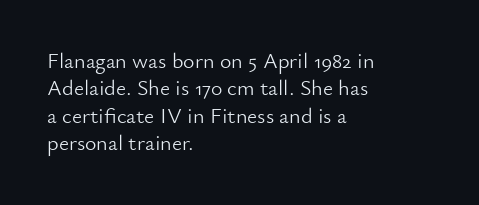
Q: Is the text bold? A: No.
Q: Is the text italic (slanted)? A: No, it is upright.
Q: Is the text underlined? A: No.
Q: How is the paragraph aligned? A: Left-aligned.
Q: Is the spacing between letters normal or unusually wide? A: Normal.
Q: Is the spacing between lines tight, normal or loose? A: Normal.
